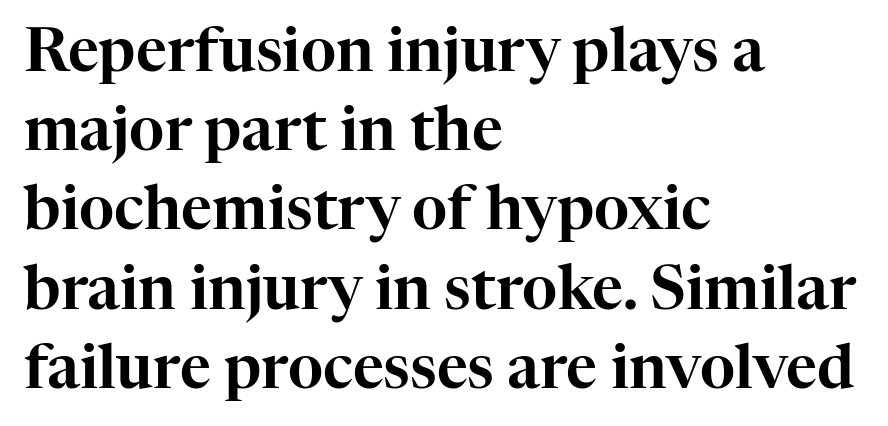
The rendering anchors every line to the left-hand side. The face used here is seriffed, in the tradition of book romans. The face used here is proportionally spaced, like ordinary book or web type. Every character sits straight up, as roman type does.
